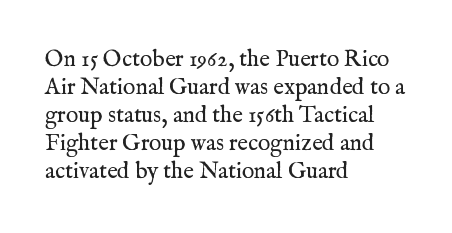
{"italic": "no", "bold": "no", "underline": "no", "align": "left", "line_spacing_ratio": 1.22, "letter_spacing": "normal", "letter_spacing_em": 0.0, "glyph_px": 23}
